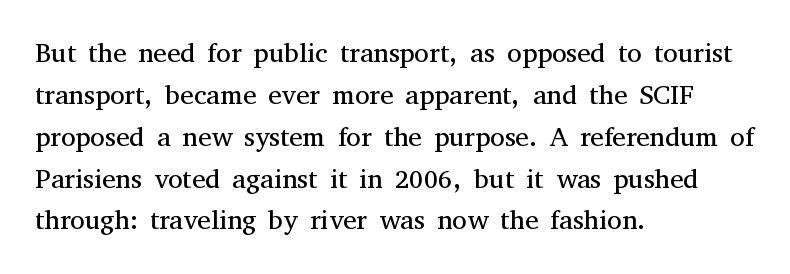
The image shows 27 px text type, upright; set left-aligned, normal line spacing (1.55x), normal letter spacing, not underlined.
